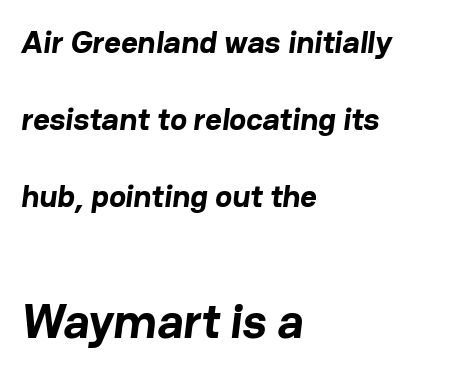
{"serif": "no", "bold": "yes", "weight": "bold", "width": "normal", "stroke_contrast": "low", "x_height": "medium", "monospaced": "no", "underline": "no", "align": "left", "line_spacing": "loose", "line_spacing_ratio": 2.4, "letter_spacing": "normal", "letter_spacing_em": 0.0, "larger_block": "second", "size_ratio": 1.5, "glyph_px": 48}
